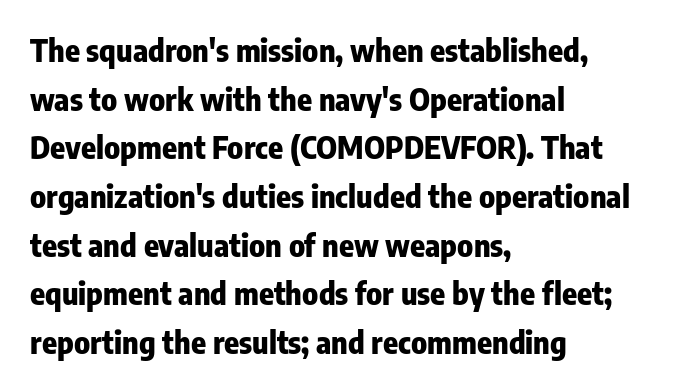
Grotesque or geometric, the face here clearly has no serifs. Does the leading feel generous? No, just average. Compared with a centered layout, this one pins lines to the left instead. Compared with an ordinary text face, these strokes are far heavier — a full bold.
